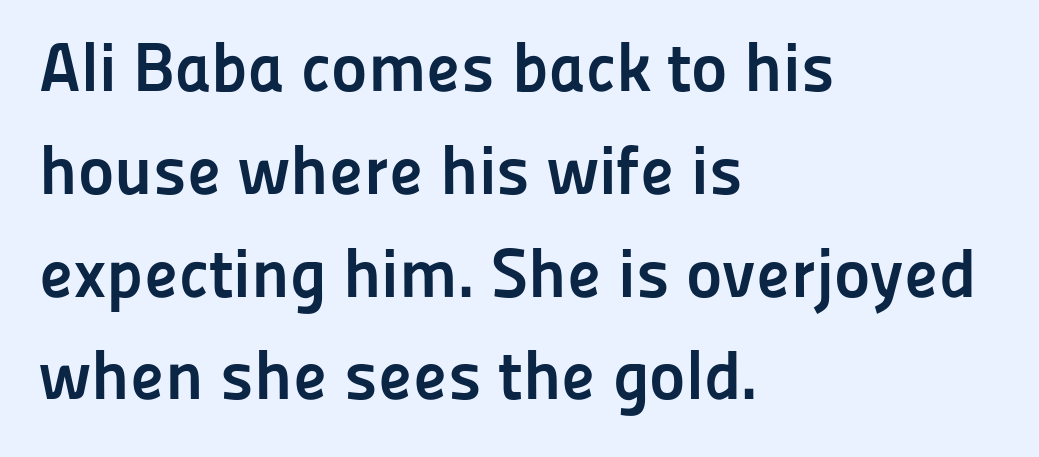
{"serif": "no", "italic": "no", "bold": "yes", "weight": "semibold", "width": "normal", "stroke_contrast": "low", "x_height": "medium", "monospaced": "no", "underline": "no", "align": "left", "line_spacing": "normal", "line_spacing_ratio": 1.49, "letter_spacing": "normal", "letter_spacing_em": 0.0, "glyph_px": 69}
